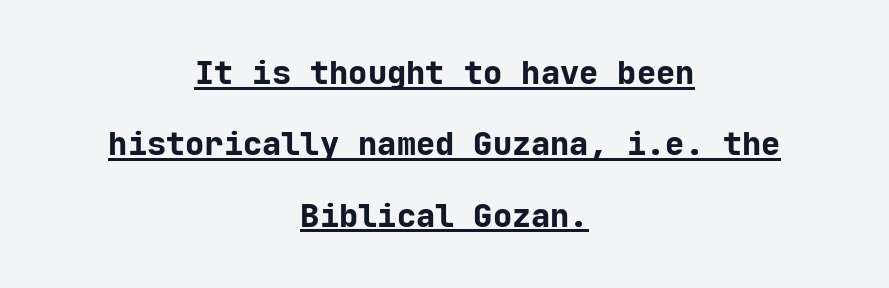
The image shows 32 px bold sans-serif type, upright, monospaced; set centered, loose line spacing (2.23x), normal letter spacing, underlined; low stroke contrast and a medium x-height.
